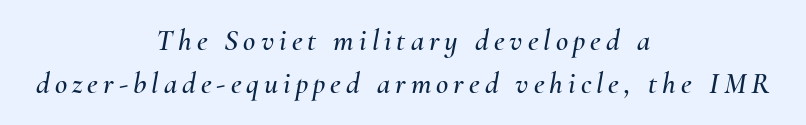
The image shows 30 px text type, italic (leaning right); set centered, normal line spacing (1.45x), not underlined; medium stroke contrast and a small x-height.
